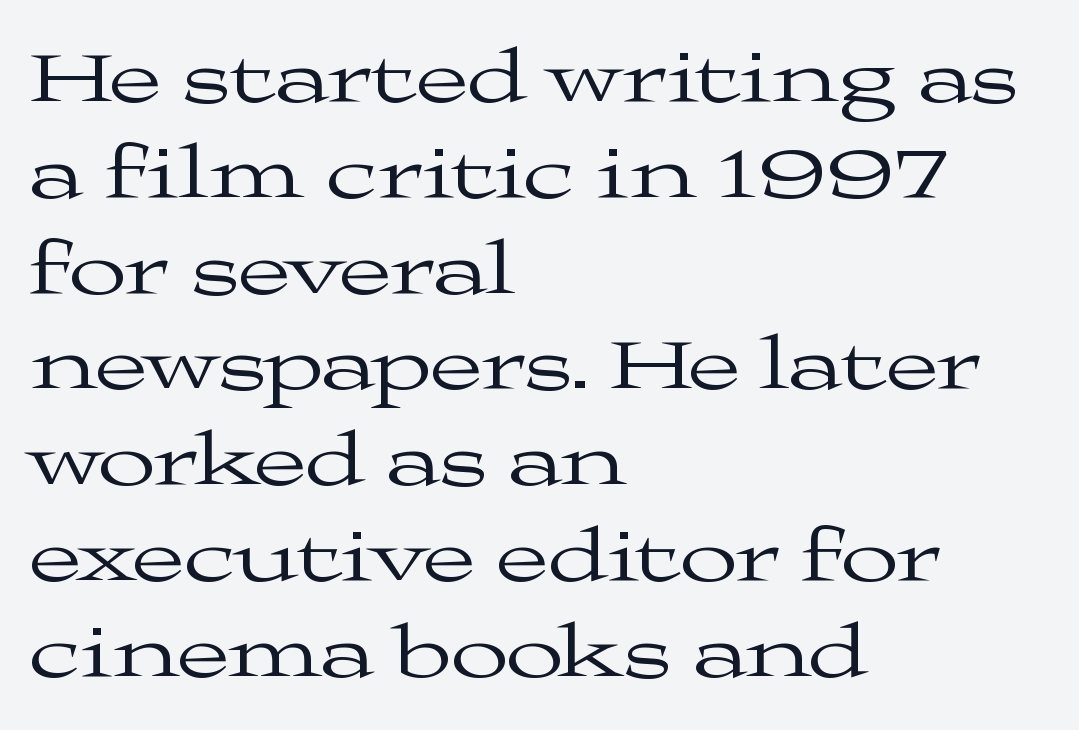
Q: Is the text bold? A: No.
Q: Is the text italic (slanted)? A: No, it is upright.
Q: Is the typeface a serif or a sans-serif typeface? A: Serif.
Q: Is the text underlined? A: No.
Q: How is the paragraph aligned? A: Left-aligned.
Q: Is the spacing between letters normal or unusually wide? A: Normal.
Q: Is the spacing between lines tight, normal or loose? A: Normal.
Q: Width (condensed, normal, or wide)? A: Wide.
Q: Stroke contrast? A: Medium.
Q: x-height? A: Medium.
Q: Monospaced? A: No.
